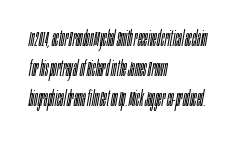
The image shows 21 px text type, italic (leaning right); set left-aligned, normal line spacing (1.42x), normal letter spacing, not underlined.
